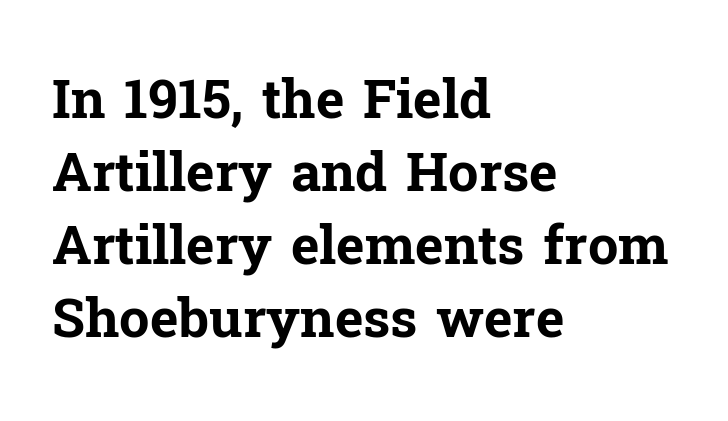
{"serif": "yes", "italic": "no", "bold": "yes", "weight": "bold", "width": "normal", "stroke_contrast": "low", "x_height": "medium", "monospaced": "no", "underline": "no", "align": "left", "line_spacing": "normal", "line_spacing_ratio": 1.35, "letter_spacing": "normal", "letter_spacing_em": 0.0, "glyph_px": 54}
